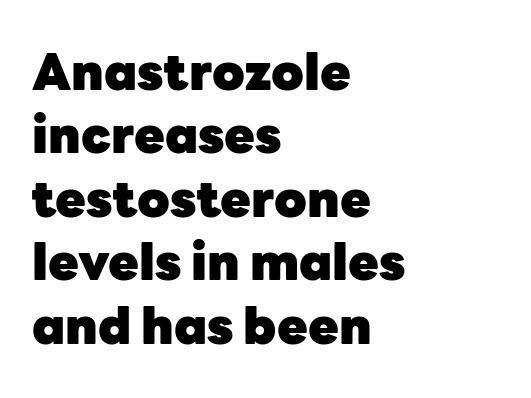
Q: Is the text bold? A: Yes.
Q: Is the text italic (slanted)? A: No, it is upright.
Q: Is the typeface a serif or a sans-serif typeface? A: Sans-serif.
Q: Is the text underlined? A: No.
Q: How is the paragraph aligned? A: Left-aligned.
Q: Is the spacing between letters normal or unusually wide? A: Normal.
Q: Is the spacing between lines tight, normal or loose? A: Normal.
Q: Width (condensed, normal, or wide)? A: Normal.
Q: Stroke contrast? A: Low.
Q: x-height? A: Medium.
Q: Monospaced? A: No.
